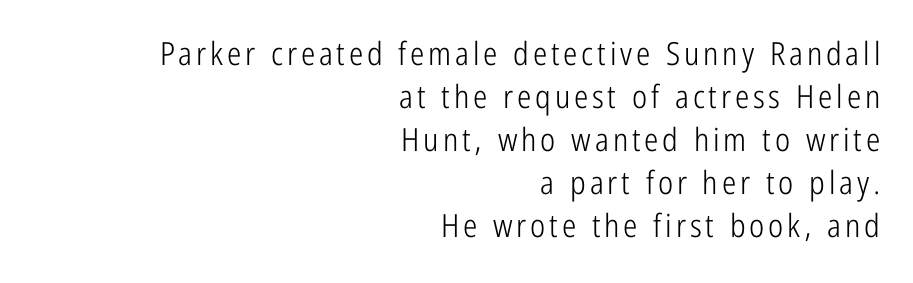
The image shows 32 px light, condensed sans-serif type, upright; set right-aligned, normal line spacing (1.34x), not underlined; low stroke contrast and a medium x-height.
